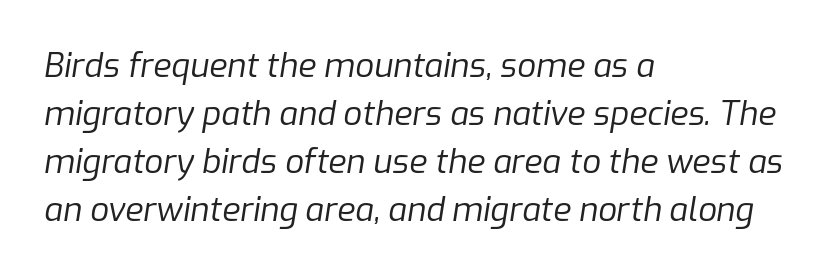
The image shows 33 px regular-weight type, italic (leaning right); set left-aligned, normal line spacing (1.45x), normal letter spacing, not underlined; low stroke contrast and a medium x-height.
